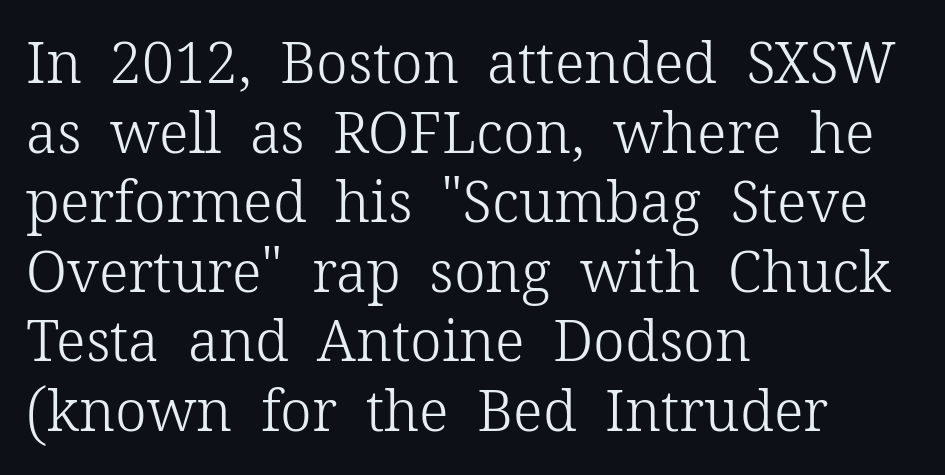
The gap between lines stays unmarked. The rendering keeps characters at their native spacing. Compared with a centered layout, this one pins lines to the left instead. The face used here is proportionally spaced, like ordinary book or web type.
